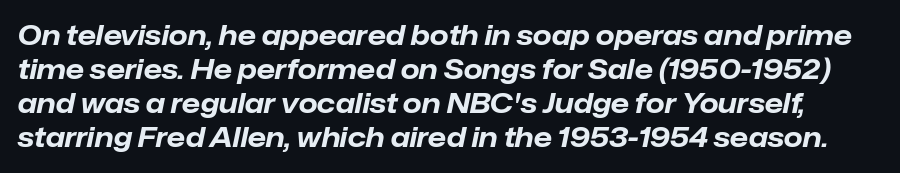
{"italic": "yes", "lean": "right", "slant_degrees": 12, "bold": "yes", "underline": "no", "line_spacing": "normal", "line_spacing_ratio": 1.26, "letter_spacing": "normal", "letter_spacing_em": 0.0, "glyph_px": 27}
